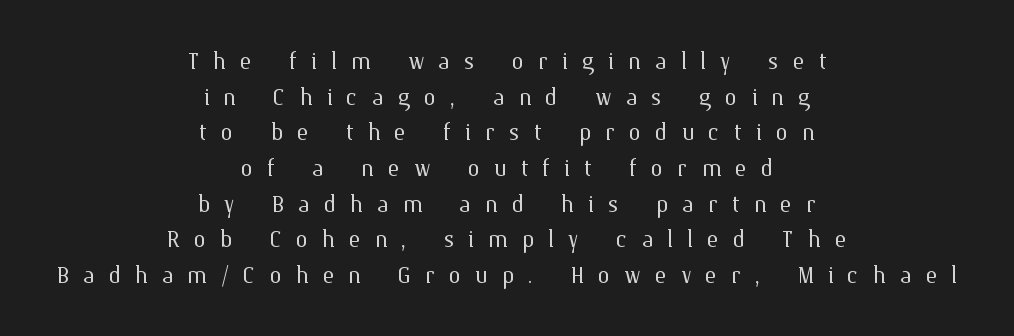
Q: Is the text bold? A: No.
Q: Is the text italic (slanted)? A: No, it is upright.
Q: Is the text underlined? A: No.
Q: How is the paragraph aligned? A: Centered.
Q: Is the spacing between letters normal or unusually wide? A: Unusually wide.
Q: Is the spacing between lines tight, normal or loose? A: Tight.
Q: Width (condensed, normal, or wide)? A: Normal.
Q: Stroke contrast? A: Medium.
Q: x-height? A: Medium.
Q: Monospaced? A: No.
